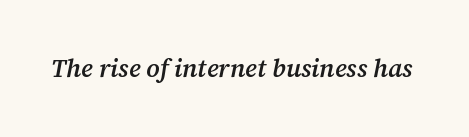
{"italic": "yes", "lean": "right", "slant_degrees": 12, "bold": "semi", "underline": "no", "letter_spacing": "normal", "letter_spacing_em": 0.0, "glyph_px": 25}
